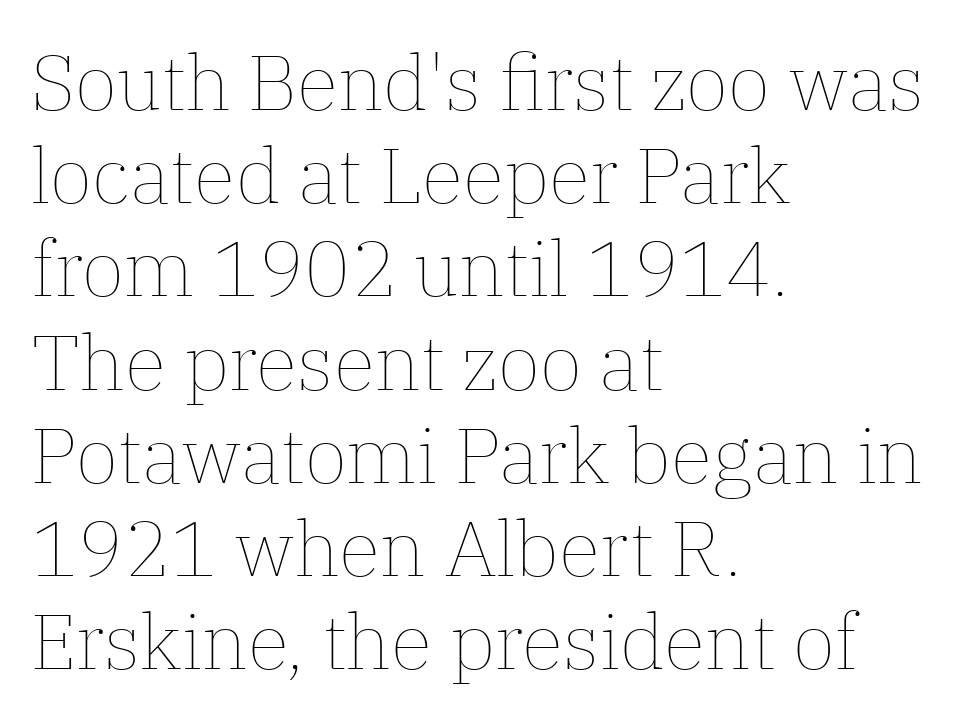
The image shows 77 px thin type, upright; set left-aligned, line spacing 1.21x, normal letter spacing, not underlined; low stroke contrast and a medium x-height.
